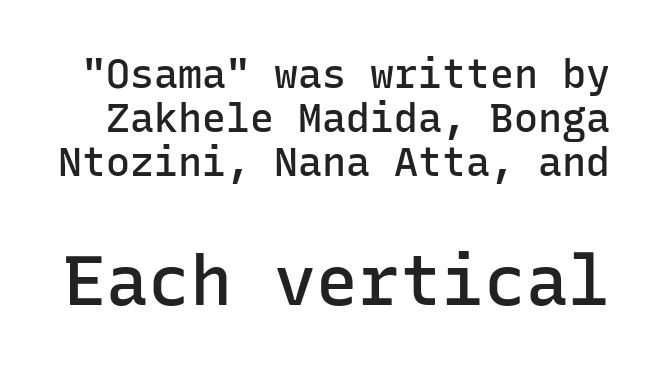
Q: Is the text bold? A: Semi-bold.
Q: Is the text italic (slanted)? A: No, it is upright.
Q: Is the typeface a serif or a sans-serif typeface? A: Sans-serif.
Q: Is the text underlined? A: No.
Q: Is the spacing between letters normal or unusually wide? A: Normal.
Q: Is the spacing between lines tight, normal or loose? A: Tight.
Q: Which block of text is set in a larger size, the first (top) or the second (bottom)? A: The second (bottom) one.
Q: Width (condensed, normal, or wide)? A: Normal.
Q: Stroke contrast? A: Low.
Q: x-height? A: Medium.
Q: Monospaced? A: Yes.
